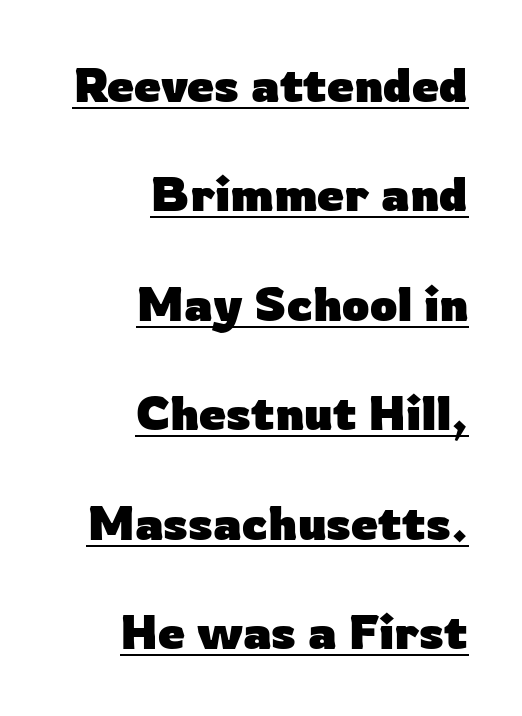
{"serif": "no", "italic": "no", "bold": "yes", "weight": "heavy", "width": "normal", "stroke_contrast": "low", "x_height": "medium", "monospaced": "no", "underline": "yes", "align": "right", "line_spacing": "loose", "line_spacing_ratio": 2.28, "letter_spacing": "normal", "letter_spacing_em": 0.0, "glyph_px": 48}
